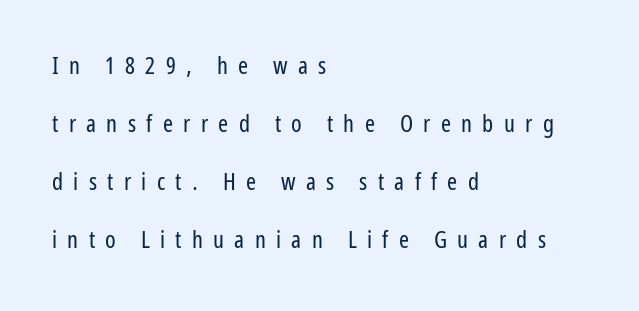
The image shows 24 px text type, upright; set left-aligned, loose line spacing (2.42x), unusually wide letter spacing (+0.43 em), not underlined.
